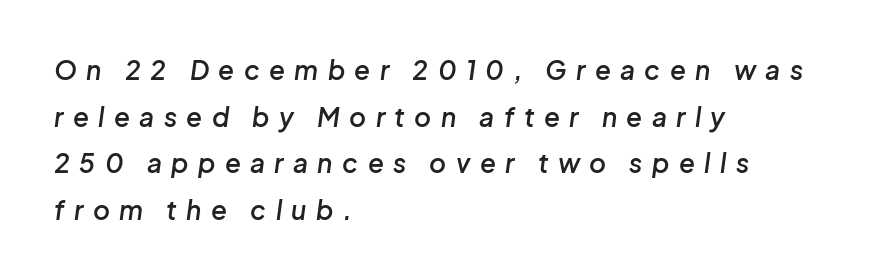
{"italic": "yes", "lean": "right", "slant_degrees": 8, "bold": "semi", "underline": "no", "align": "left", "line_spacing_ratio": 1.79, "letter_spacing": "wide", "letter_spacing_em": 0.36, "glyph_px": 26}
